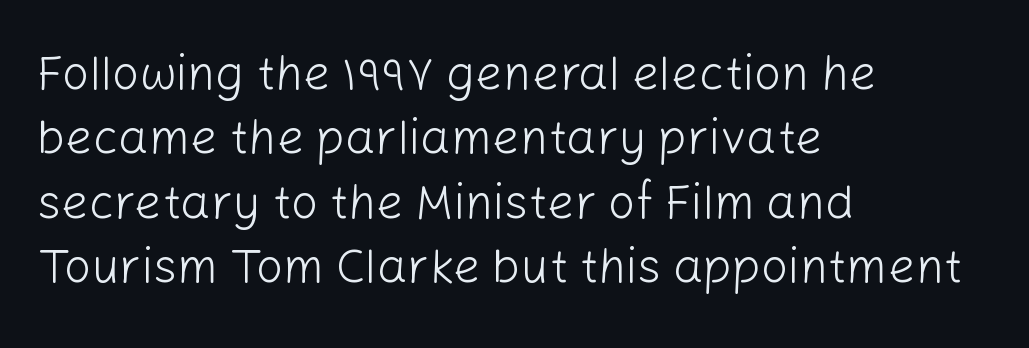
The image shows 48 px light sans-serif type, upright; set left-aligned, normal line spacing (1.34x), normal letter spacing, not underlined; low stroke contrast and a medium x-height.
